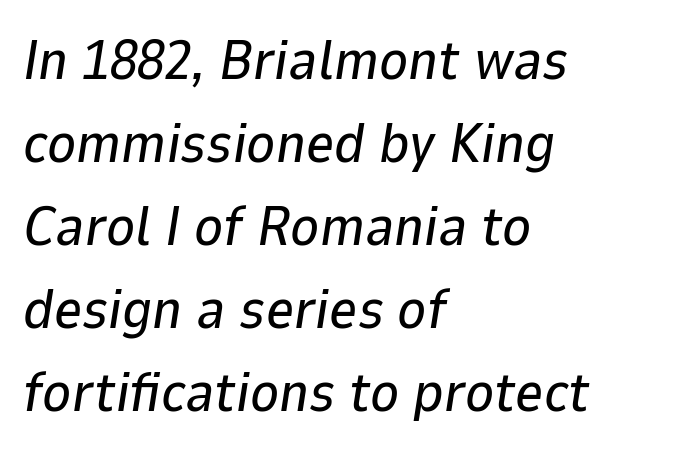
{"italic": "yes", "lean": "right", "slant_degrees": 9, "width": "normal", "stroke_contrast": "low", "x_height": "medium", "monospaced": "no", "underline": "no", "align": "left", "line_spacing": "normal", "line_spacing_ratio": 1.51, "letter_spacing": "normal", "letter_spacing_em": 0.0, "glyph_px": 55}
